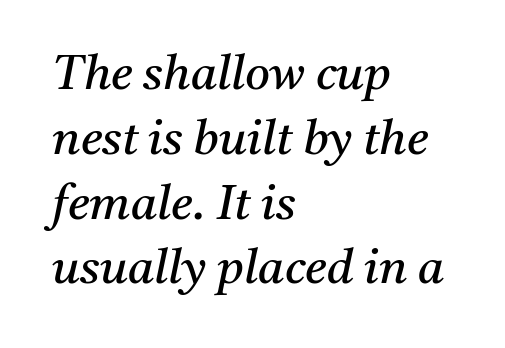
{"serif": "yes", "italic": "yes", "lean": "right", "slant_degrees": 11, "bold": "no", "weight": "regular", "width": "normal", "stroke_contrast": "medium", "x_height": "medium", "monospaced": "no", "underline": "no", "align": "left", "line_spacing": "normal", "line_spacing_ratio": 1.35, "letter_spacing": "normal", "letter_spacing_em": 0.0, "glyph_px": 48}
